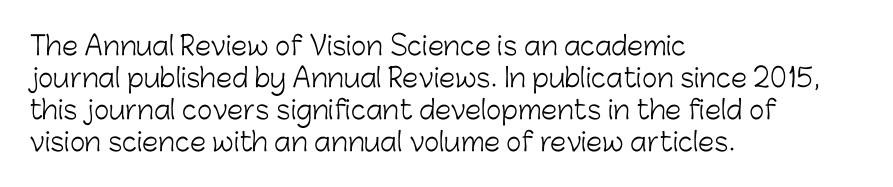
The image shows 26 px text type, upright; set left-aligned, line spacing 1.23x, normal letter spacing, not underlined.
